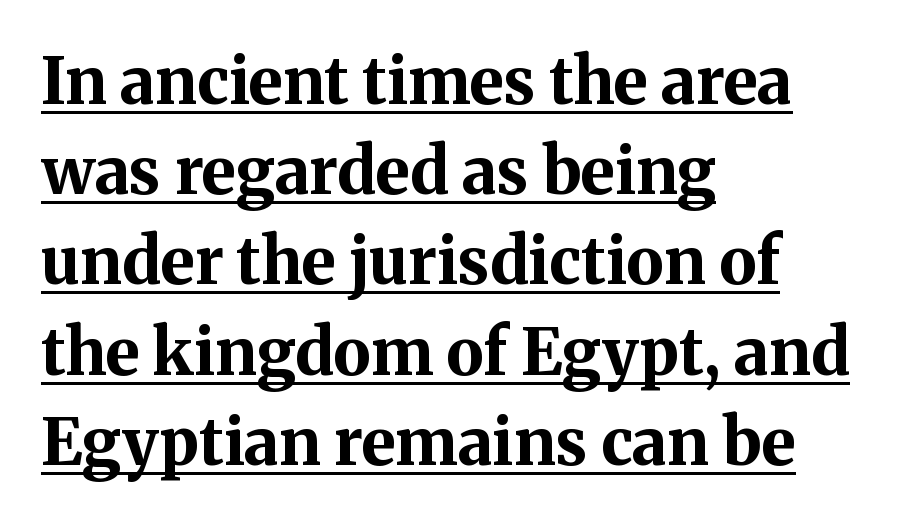
In CSS terms this would be text-align: left. Glyph-to-glyph distance matches everyday printed text. What decoration does the sample have? An underline. Leading matches the norm, producing a regular column. The face used here is seriffed, in the tradition of book romans. Here the designer chose a conventional face with non-uniform glyph widths.
